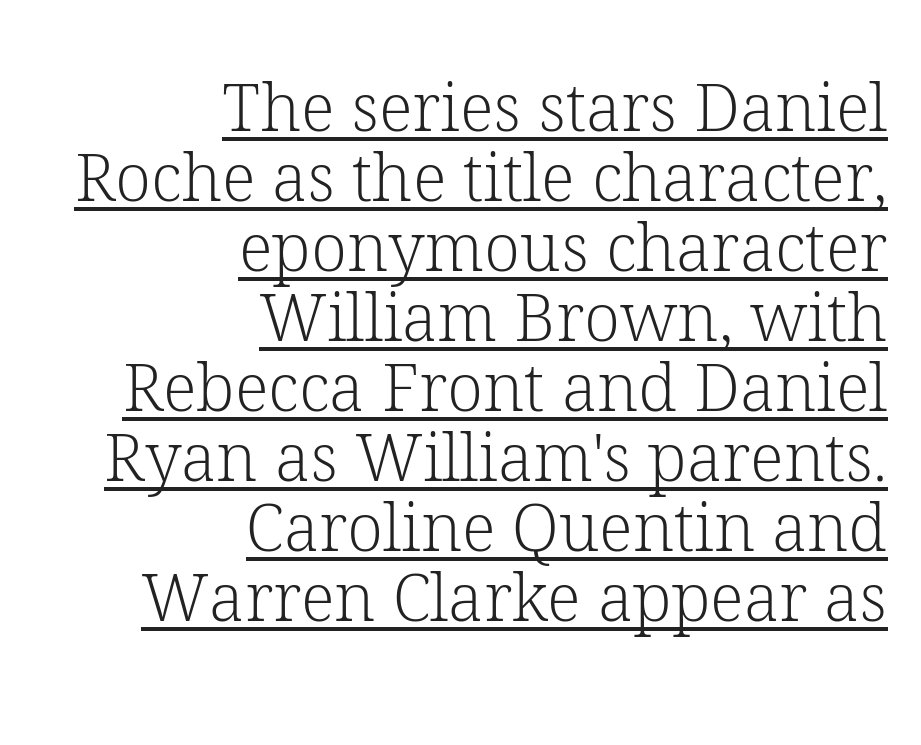
These characters rest on top of a visible drawn line. The passage is arranged like a letterhead date or caption credit — flush right. Observe the serifs anchoring each vertical stroke in this sample. Nope, not italic — everything's standing straight.
